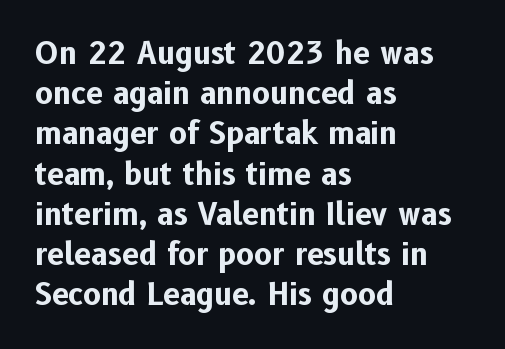
{"serif": "no", "italic": "no", "bold": "yes", "weight": "bold", "width": "normal", "stroke_contrast": "low", "x_height": "medium", "monospaced": "no", "underline": "no", "align": "left", "line_spacing": "normal", "line_spacing_ratio": 1.34, "letter_spacing": "normal", "letter_spacing_em": 0.0, "glyph_px": 30}
